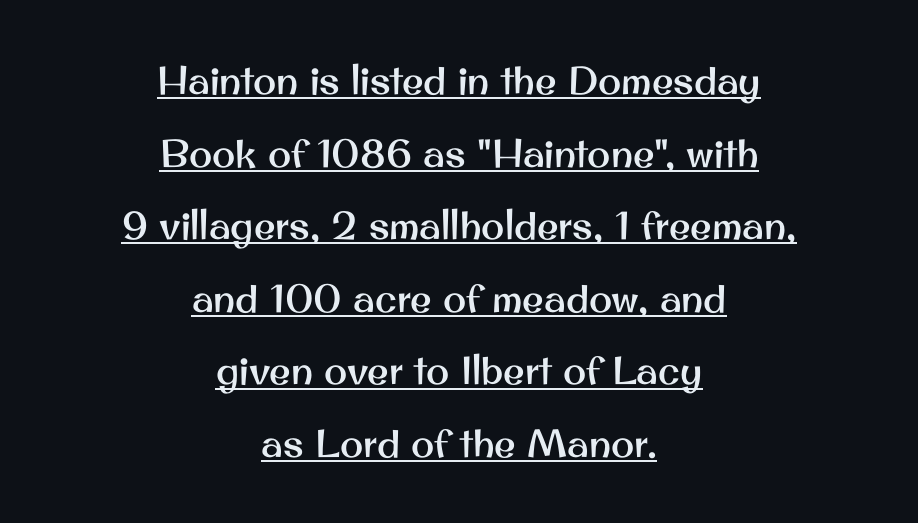
{"serif": "no", "italic": "no", "width": "normal", "stroke_contrast": "medium", "x_height": "small", "monospaced": "no", "underline": "yes", "align": "center", "line_spacing_ratio": 1.86, "letter_spacing": "normal", "letter_spacing_em": 0.0, "glyph_px": 39}
